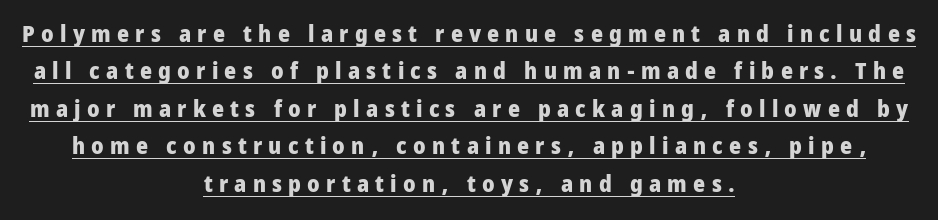
{"italic": "no", "bold": "yes", "underline": "yes", "align": "center", "line_spacing": "normal", "line_spacing_ratio": 1.63, "letter_spacing": "wide", "letter_spacing_em": 0.27, "glyph_px": 23}
